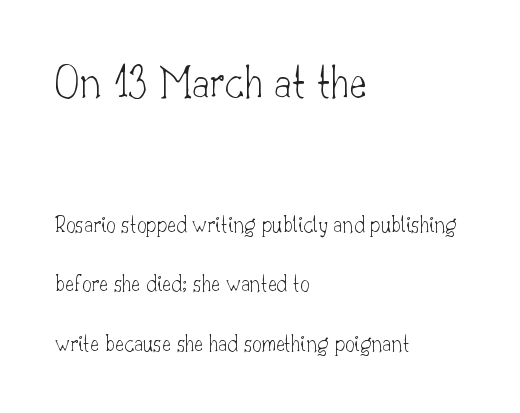
The image shows 47 px thin serif type, upright; set left-aligned, loose line spacing (2.49x), normal letter spacing, not underlined; the first (top) block is 1.96x larger; low stroke contrast and a small x-height.
